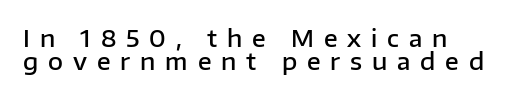
Look at the stroke-to-counter ratio: somewhat heavy, a semibold. These lines have a slow, spaced-out rhythm from letter to letter. Line spacing here is tight. These lines were composed using upright roman letters. Anything drawn beneath the words? Only blank space.
